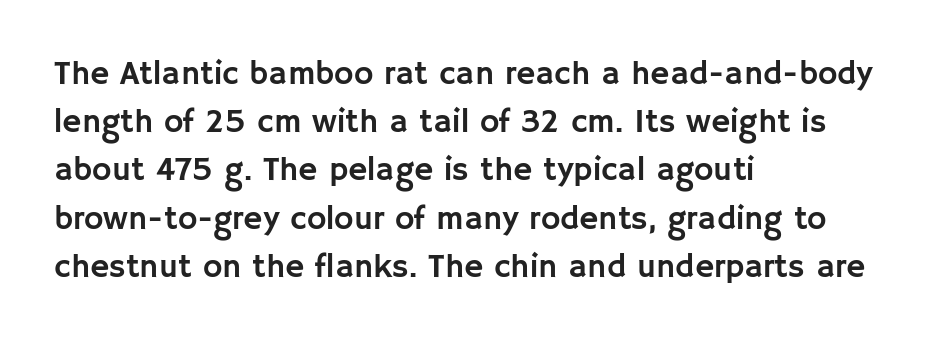
The baseline area is clear. The gaps between neighbouring characters are ordinary and unremarkable. Are there feet on the stems? There aren't — it's a sans. The passage shown is typed in a proportional face where columns would drift.
